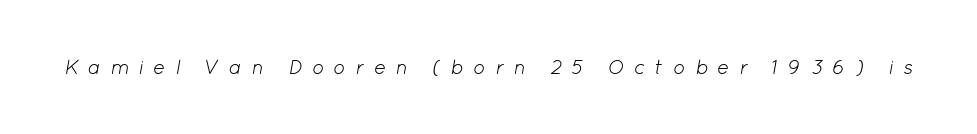
The image shows 20 px text type, italic (leaning right); set unusually wide letter spacing (+0.47 em), not underlined.
